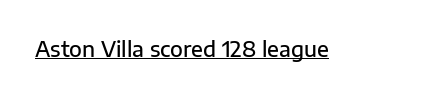
The image shows 21 px text type, upright; set normal letter spacing, underlined.
